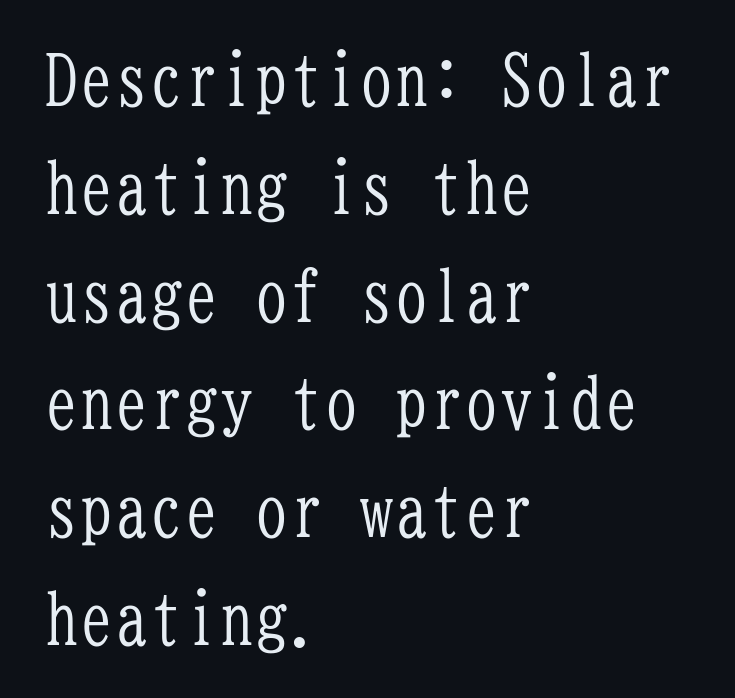
Q: Is the text bold? A: No.
Q: Is the text italic (slanted)? A: No, it is upright.
Q: Is the typeface a serif or a sans-serif typeface? A: Serif.
Q: Is the text underlined? A: No.
Q: How is the paragraph aligned? A: Left-aligned.
Q: Is the spacing between letters normal or unusually wide? A: Normal.
Q: Is the spacing between lines tight, normal or loose? A: Normal.
Q: Width (condensed, normal, or wide)? A: Condensed.
Q: Stroke contrast? A: Low.
Q: x-height? A: Medium.
Q: Monospaced? A: Yes.
